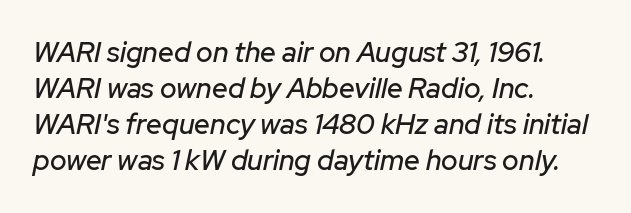
This rendering features lettering with no underline. Caption: multi-line text, flush left, ragged right. Words appear dense and cohesive because spacing is normal. Notice how the stems are inclined rather than vertical — that's the hallmark of italics.
